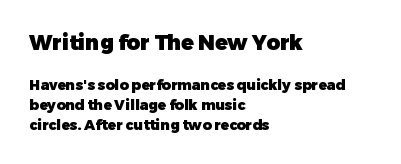
Q: Is the text bold? A: Yes.
Q: Is the text italic (slanted)? A: No, it is upright.
Q: Is the text underlined? A: No.
Q: How is the paragraph aligned? A: Left-aligned.
Q: Is the spacing between letters normal or unusually wide? A: Normal.
Q: Is the spacing between lines tight, normal or loose? A: Normal.
Q: Which block of text is set in a larger size, the first (top) or the second (bottom)? A: The first (top) one.
